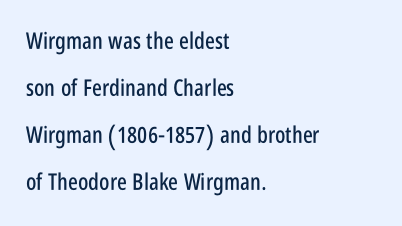
{"italic": "no", "underline": "no", "align": "left", "line_spacing": "loose", "line_spacing_ratio": 2.05, "letter_spacing": "normal", "letter_spacing_em": 0.0, "glyph_px": 23}
